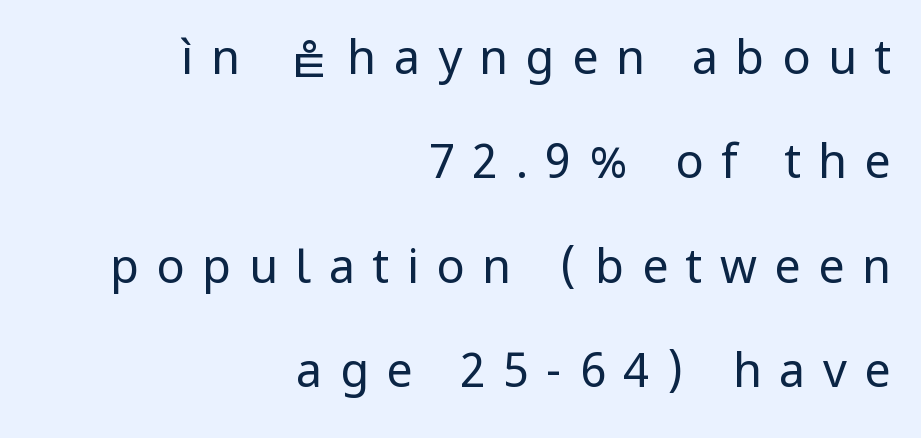
The image shows 47 px regular-weight sans-serif type, upright; set right-aligned, loose line spacing (2.22x), unusually wide letter spacing (+0.37 em), not underlined; low stroke contrast and a medium x-height.
